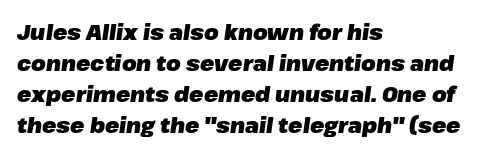
The image shows 21 px bold type, italic (leaning right); set left-aligned, normal line spacing (1.48x), normal letter spacing, not underlined.
